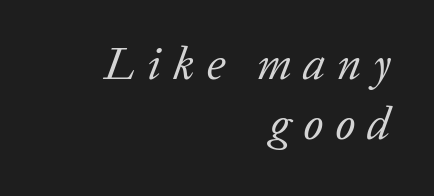
{"serif": "yes", "italic": "yes", "lean": "right", "slant_degrees": 20, "bold": "no", "weight": "regular", "width": "normal", "stroke_contrast": "low", "x_height": "medium", "monospaced": "no", "underline": "no", "align": "right", "line_spacing": "normal", "line_spacing_ratio": 1.31, "letter_spacing": "wide", "letter_spacing_em": 0.25, "glyph_px": 46}
